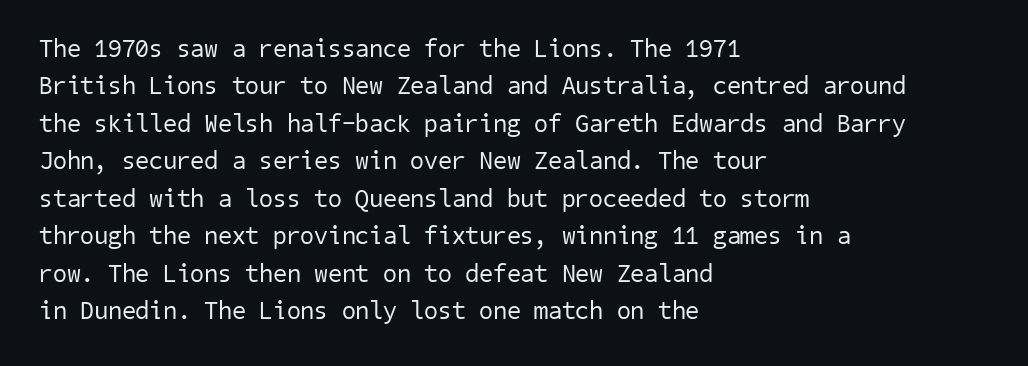
Q: Is the text bold? A: No.
Q: Is the text underlined? A: No.
Q: How is the paragraph aligned? A: Left-aligned.
Q: Is the spacing between letters normal or unusually wide? A: Normal.
Q: Is the spacing between lines tight, normal or loose? A: Normal.
